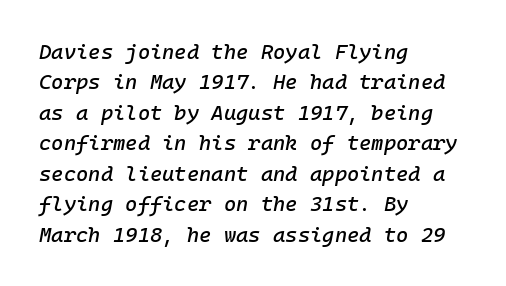
The image shows 21 px text type, italic (leaning right); set left-aligned, normal line spacing (1.45x), normal letter spacing, not underlined.
